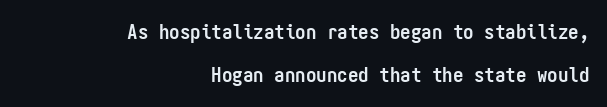
{"italic": "no", "bold": "yes", "underline": "no", "align": "right", "line_spacing": "loose", "line_spacing_ratio": 2.05, "letter_spacing": "normal", "letter_spacing_em": 0.0, "glyph_px": 21}
